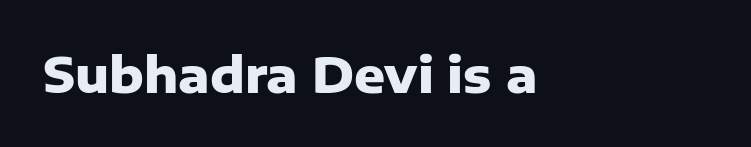
Q: Is the text bold? A: Yes.
Q: Is the text italic (slanted)? A: No, it is upright.
Q: Is the typeface a serif or a sans-serif typeface? A: Sans-serif.
Q: Is the text underlined? A: No.
Q: How is the paragraph aligned? A: Left-aligned.
Q: Is the spacing between letters normal or unusually wide? A: Normal.
Q: Width (condensed, normal, or wide)? A: Normal.
Q: Stroke contrast? A: Low.
Q: x-height? A: Medium.
Q: Monospaced? A: No.
